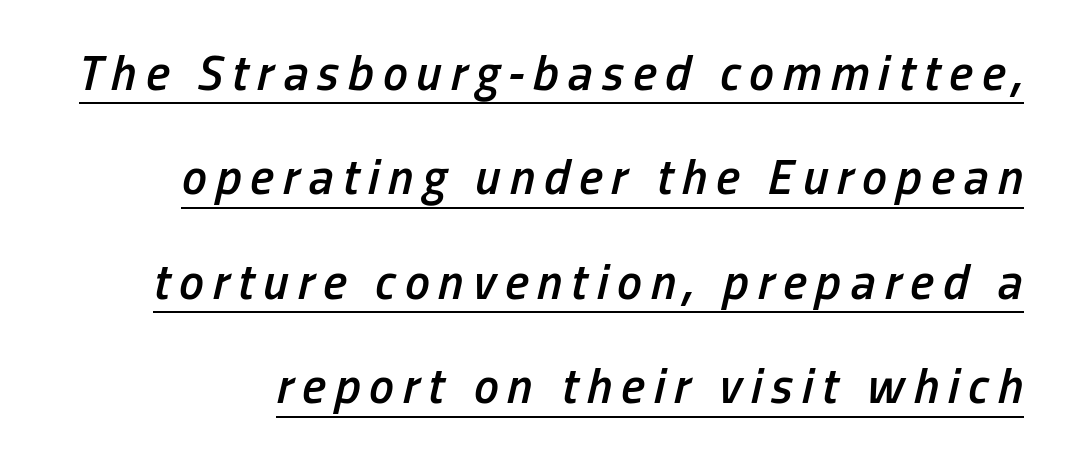
{"italic": "yes", "lean": "right", "slant_degrees": 13, "bold": "semi", "weight": "semibold", "width": "condensed", "stroke_contrast": "low", "x_height": "medium", "monospaced": "no", "underline": "yes", "line_spacing": "loose", "line_spacing_ratio": 2.09, "glyph_px": 50}
